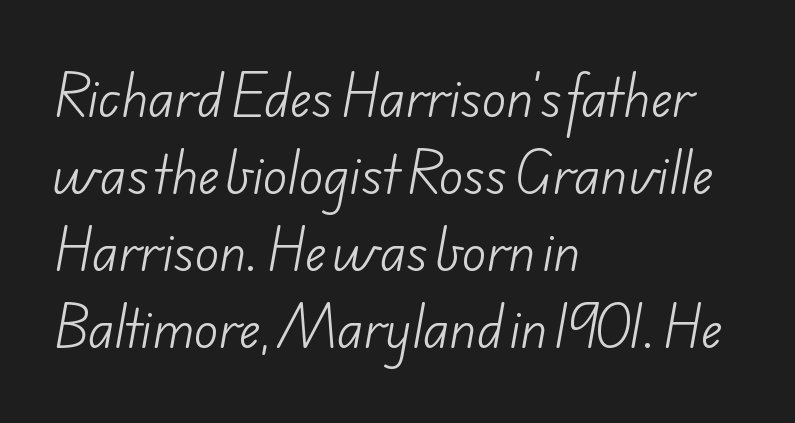
{"serif": "no", "bold": "no", "weight": "light", "width": "normal", "stroke_contrast": "low", "x_height": "small", "monospaced": "no", "underline": "no", "align": "left", "line_spacing": "normal", "line_spacing_ratio": 1.54, "letter_spacing": "normal", "letter_spacing_em": 0.0, "glyph_px": 50}
